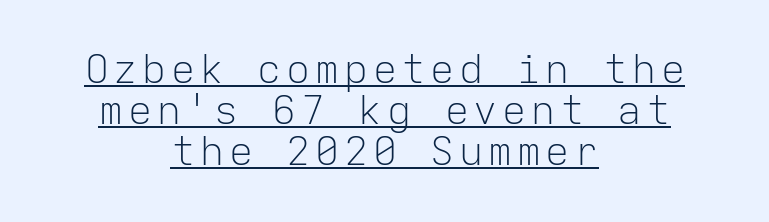
Q: Is the text bold? A: No.
Q: Is the text italic (slanted)? A: No, it is upright.
Q: Is the typeface a serif or a sans-serif typeface? A: Sans-serif.
Q: Is the text underlined? A: Yes.
Q: How is the paragraph aligned? A: Centered.
Q: Is the spacing between lines tight, normal or loose? A: Tight.
Q: Width (condensed, normal, or wide)? A: Normal.
Q: Stroke contrast? A: Low.
Q: x-height? A: Medium.
Q: Monospaced? A: Yes.
